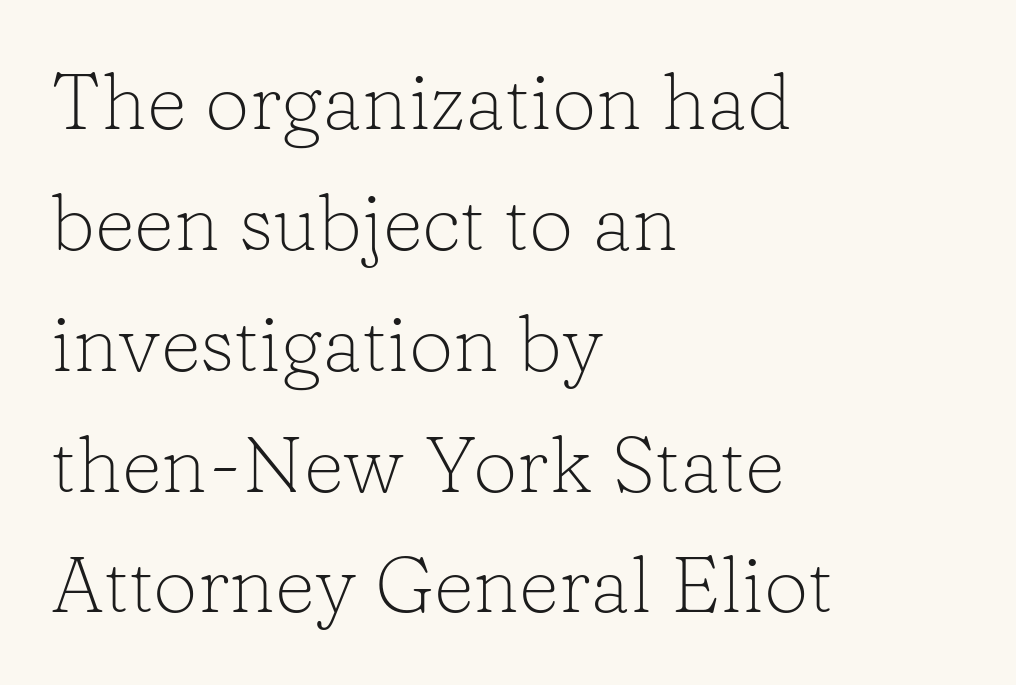
{"serif": "yes", "italic": "no", "bold": "no", "weight": "light", "width": "normal", "stroke_contrast": "low", "x_height": "medium", "monospaced": "no", "underline": "no", "align": "left", "line_spacing": "normal", "line_spacing_ratio": 1.53, "letter_spacing": "normal", "letter_spacing_em": 0.0, "glyph_px": 79}
